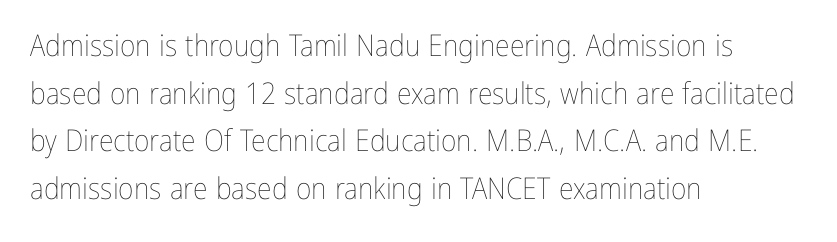
Words float on clear page, feet unadorned. No chunkiness to these letters — they're not bold. The letterforms sit shoulder to shoulder at normal distance. These lines were composed using upright roman letters. Where is the straight margin? On the left.
